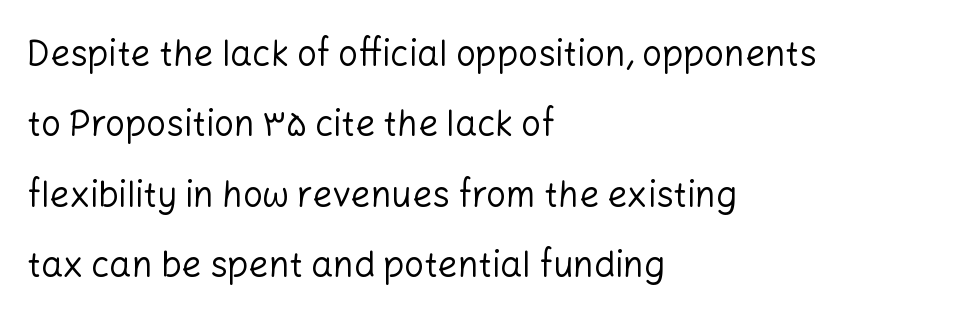
The image shows 35 px regular-weight sans-serif type, upright; set left-aligned, loose line spacing (2.01x), normal letter spacing, not underlined; low stroke contrast and a medium x-height.
